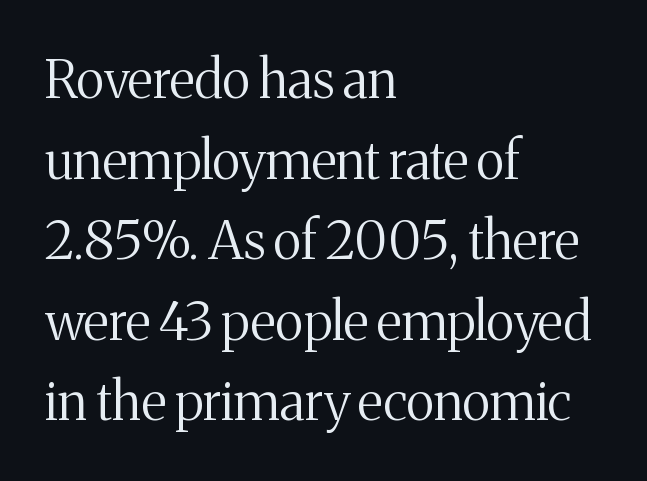
The image shows 53 px regular-weight serif type, upright; set left-aligned, normal line spacing (1.52x), normal letter spacing, not underlined; medium stroke contrast and a medium x-height.
